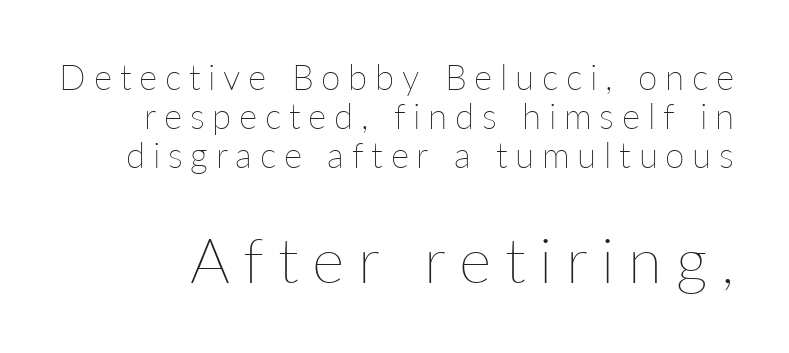
Q: Is the text bold? A: No.
Q: Is the text italic (slanted)? A: No, it is upright.
Q: Is the text underlined? A: No.
Q: Is the spacing between letters normal or unusually wide? A: Unusually wide.
Q: Is the spacing between lines tight, normal or loose? A: Tight.
Q: Which block of text is set in a larger size, the first (top) or the second (bottom)? A: The second (bottom) one.
Q: Width (condensed, normal, or wide)? A: Normal.
Q: Stroke contrast? A: Low.
Q: x-height? A: Medium.
Q: Monospaced? A: No.
